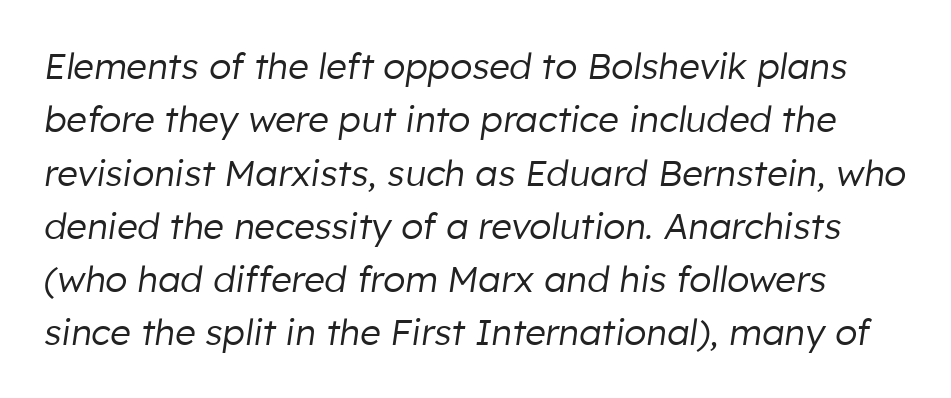
Q: Is the text bold? A: No.
Q: Is the text italic (slanted)? A: Yes, it leans right by about 8 degrees.
Q: Is the text underlined? A: No.
Q: Is the spacing between letters normal or unusually wide? A: Normal.
Q: Is the spacing between lines tight, normal or loose? A: Normal.
Q: Width (condensed, normal, or wide)? A: Normal.
Q: Stroke contrast? A: Low.
Q: x-height? A: Medium.
Q: Monospaced? A: No.
